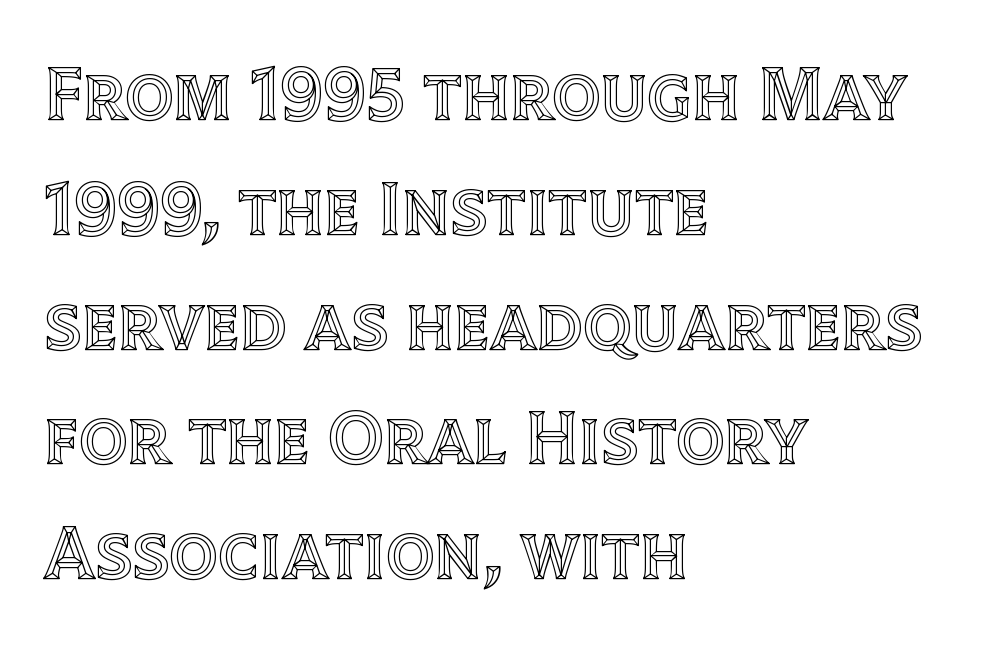
The image shows 76 px text type, upright; set left-aligned, normal line spacing (1.51x), normal letter spacing, not underlined; a large x-height.
